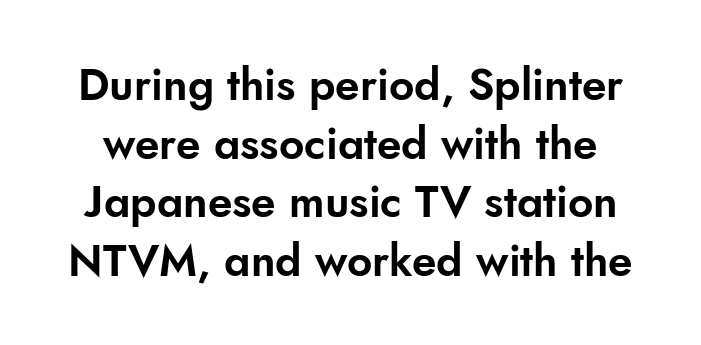
{"serif": "no", "italic": "no", "width": "normal", "stroke_contrast": "low", "x_height": "small", "monospaced": "no", "underline": "no", "line_spacing": "normal", "line_spacing_ratio": 1.33, "letter_spacing": "normal", "letter_spacing_em": 0.0, "glyph_px": 44}
